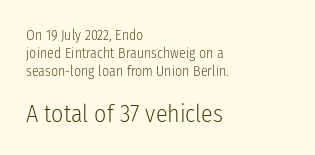
{"italic": "no", "bold": "no", "underline": "no", "align": "left", "line_spacing": "normal", "line_spacing_ratio": 1.27, "letter_spacing": "normal", "letter_spacing_em": 0.0, "larger_block": "second", "size_ratio": 1.71, "glyph_px": 24}
